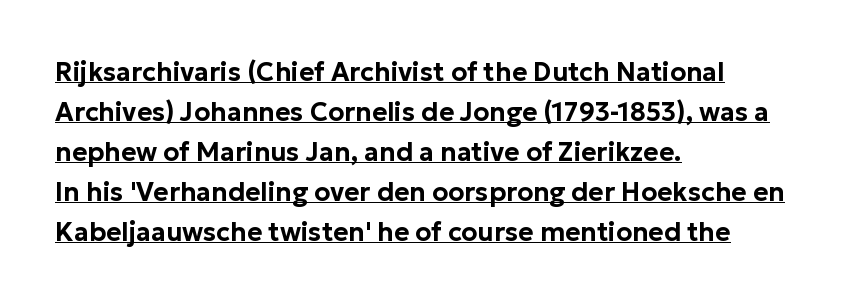
The image shows 26 px text type, upright; set left-aligned, normal line spacing (1.54x), normal letter spacing, underlined.
